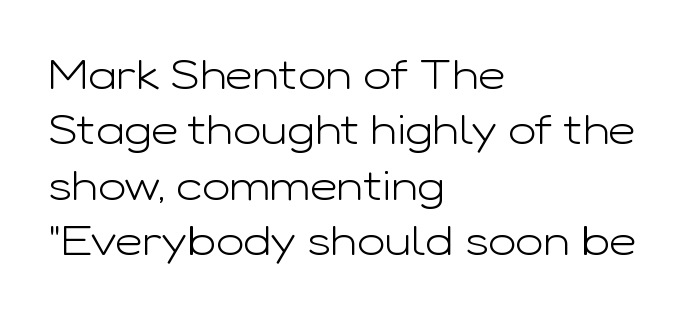
Q: Is the text bold? A: No.
Q: Is the text italic (slanted)? A: No, it is upright.
Q: Is the typeface a serif or a sans-serif typeface? A: Sans-serif.
Q: Is the text underlined? A: No.
Q: How is the paragraph aligned? A: Left-aligned.
Q: Is the spacing between letters normal or unusually wide? A: Normal.
Q: Is the spacing between lines tight, normal or loose? A: Normal.
Q: Width (condensed, normal, or wide)? A: Wide.
Q: Stroke contrast? A: Low.
Q: x-height? A: Medium.
Q: Monospaced? A: No.
